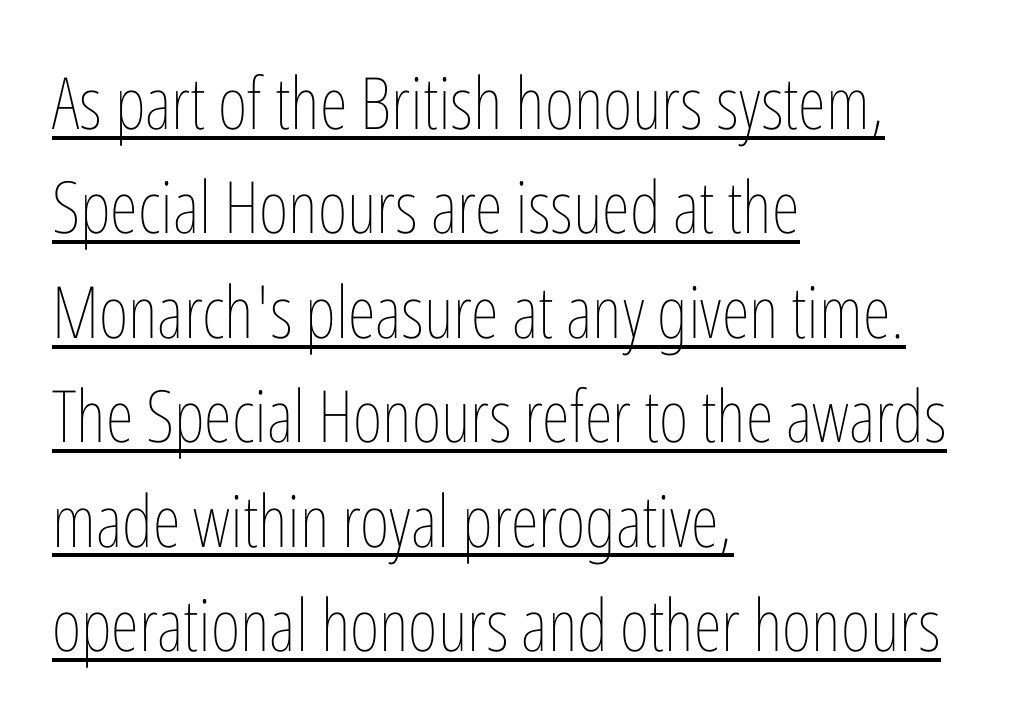
Each letter keeps its own natural width here, so spacing adapts to shape. Teacher's note: observe the even left margin — that is flush-left alignment. This is the regular roman posture of the typeface. These lines keep a tight, regular rhythm from letter to letter. You can see a thin bar hugging the bottom of the glyphs. Quick note: interline space is typical.
